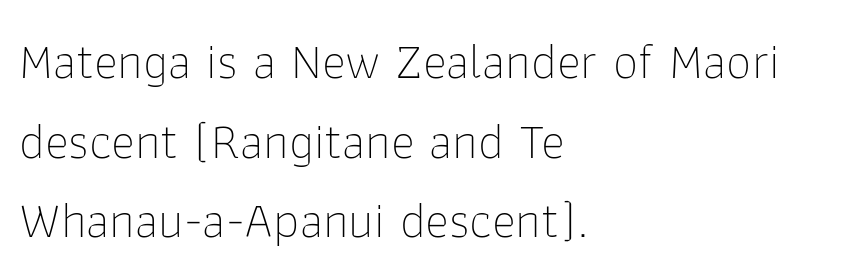
{"serif": "no", "italic": "no", "bold": "no", "weight": "thin", "width": "normal", "stroke_contrast": "low", "x_height": "medium", "monospaced": "no", "underline": "no", "align": "left", "line_spacing": "normal", "line_spacing_ratio": 1.56, "letter_spacing": "normal", "letter_spacing_em": 0.0, "glyph_px": 51}
